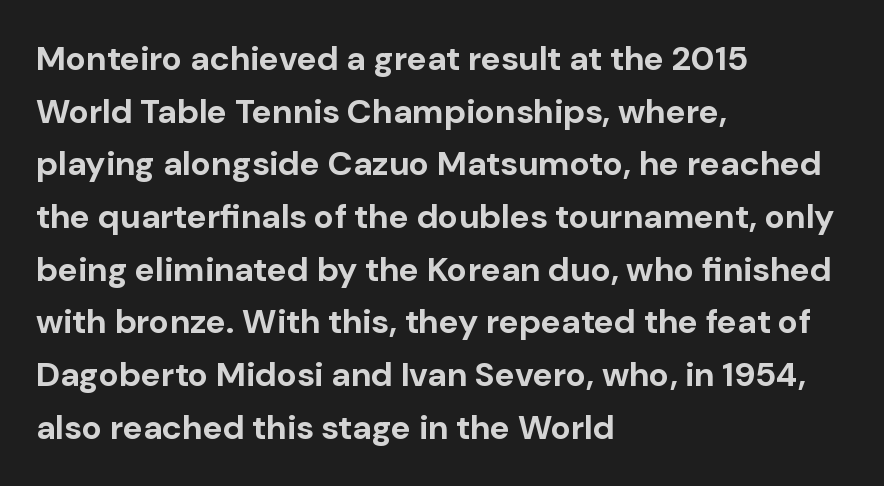
The image shows 34 px bold sans-serif type, upright; set left-aligned, normal line spacing (1.55x), normal letter spacing, not underlined; low stroke contrast and a medium x-height.
